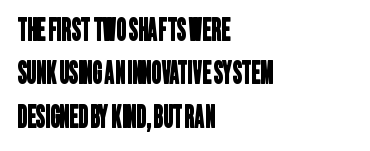
{"serif": "no", "width": "condensed", "stroke_contrast": "low", "x_height": "large", "monospaced": "no", "underline": "no", "align": "left", "line_spacing": "normal", "line_spacing_ratio": 1.45, "letter_spacing": "normal", "letter_spacing_em": 0.0, "glyph_px": 30}
